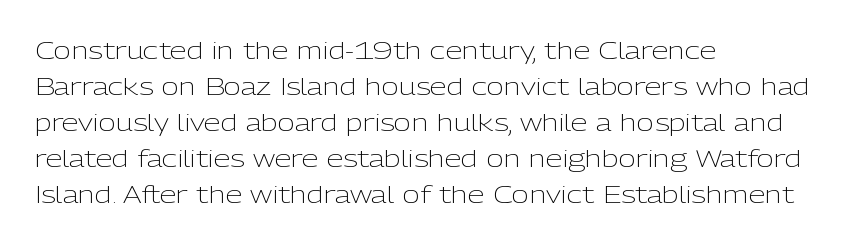
Q: Is the text bold? A: No.
Q: Is the text italic (slanted)? A: No, it is upright.
Q: Is the text underlined? A: No.
Q: How is the paragraph aligned? A: Left-aligned.
Q: Is the spacing between letters normal or unusually wide? A: Normal.
Q: Is the spacing between lines tight, normal or loose? A: Normal.
